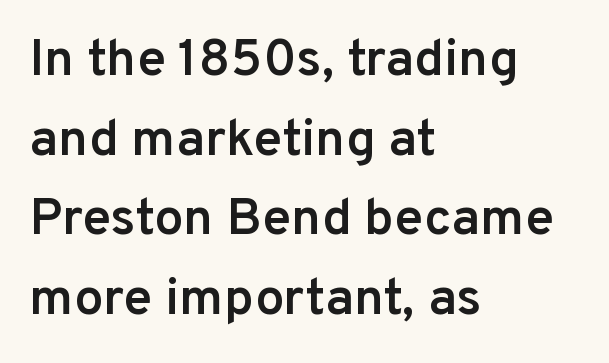
{"serif": "no", "italic": "no", "bold": "semi", "weight": "semibold", "width": "normal", "stroke_contrast": "low", "x_height": "medium", "monospaced": "no", "underline": "no", "align": "left", "line_spacing": "normal", "line_spacing_ratio": 1.53, "letter_spacing": "normal", "letter_spacing_em": 0.0, "glyph_px": 52}
